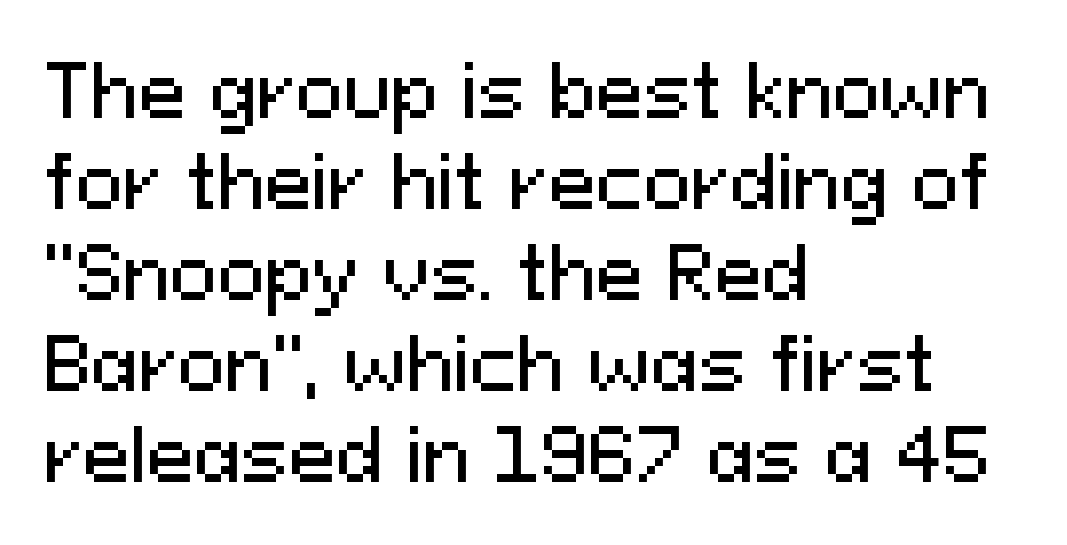
The image shows 71 px sans-serif type, upright; set left-aligned, normal line spacing (1.28x), normal letter spacing, not underlined; medium stroke contrast and a medium x-height.
